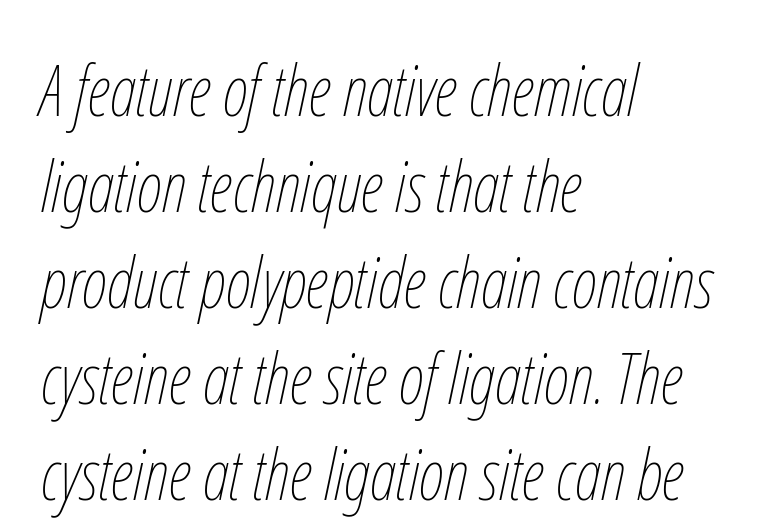
The image shows 70 px thin, condensed type, italic (leaning right); set left-aligned, normal line spacing (1.37x), normal letter spacing, not underlined; low stroke contrast and a medium x-height.
